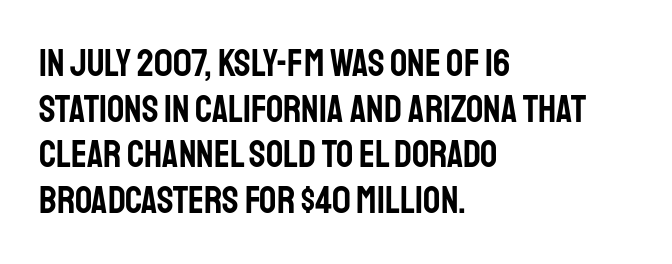
Q: Is the text italic (slanted)? A: No, it is upright.
Q: Is the typeface a serif or a sans-serif typeface? A: Sans-serif.
Q: Is the text underlined? A: No.
Q: How is the paragraph aligned? A: Left-aligned.
Q: Is the spacing between letters normal or unusually wide? A: Normal.
Q: Width (condensed, normal, or wide)? A: Condensed.
Q: Stroke contrast? A: Low.
Q: x-height? A: Large.
Q: Monospaced? A: No.
